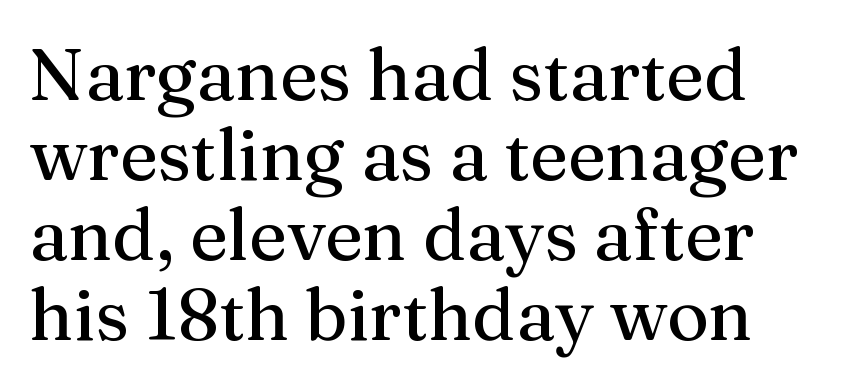
The specimen omits any rule beneath the text block's lines. Honestly, the rows look squashed on top of each other. Each letter keeps its own natural width here, so spacing adapts to shape. Stroke terminals: seriffed.
